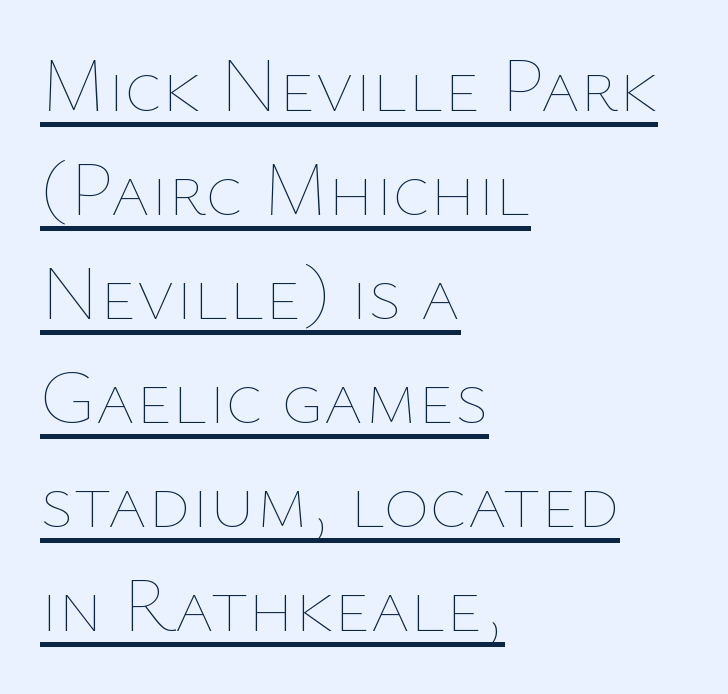
Q: Is the text bold? A: No.
Q: Is the text italic (slanted)? A: No, it is upright.
Q: Is the text underlined? A: Yes.
Q: How is the paragraph aligned? A: Left-aligned.
Q: Is the spacing between letters normal or unusually wide? A: Normal.
Q: Is the spacing between lines tight, normal or loose? A: Normal.
Q: Width (condensed, normal, or wide)? A: Normal.
Q: Stroke contrast? A: Low.
Q: x-height? A: Medium.
Q: Monospaced? A: No.
